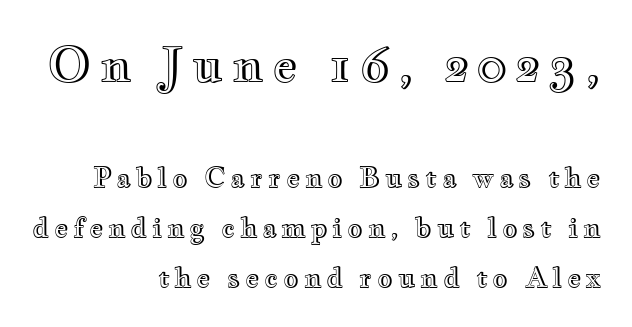
Q: Is the text italic (slanted)? A: No, it is upright.
Q: Is the text underlined? A: No.
Q: How is the paragraph aligned? A: Right-aligned.
Q: Which block of text is set in a larger size, the first (top) or the second (bottom)? A: The first (top) one.
Q: Width (condensed, normal, or wide)? A: Wide.
Q: x-height? A: Small.
Q: Monospaced? A: No.
